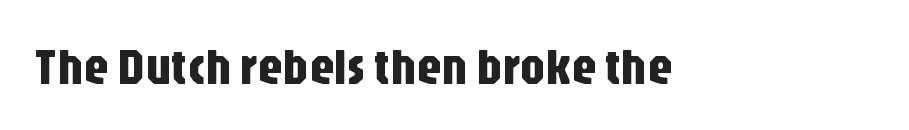
Q: Is the text italic (slanted)? A: No, it is upright.
Q: Is the typeface a serif or a sans-serif typeface? A: Sans-serif.
Q: Is the text underlined? A: No.
Q: Is the spacing between letters normal or unusually wide? A: Normal.
Q: Width (condensed, normal, or wide)? A: Condensed.
Q: Stroke contrast? A: Low.
Q: x-height? A: Large.
Q: Monospaced? A: No.
